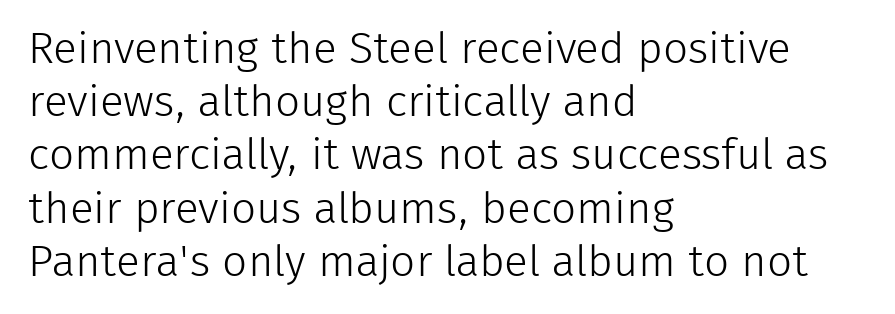
Ink coverage per letter is moderate at most. The rendering keeps characters at their native spacing. The zone under the glyphs is completely vacant. You could not count columns in this text — the font is proportionally spaced. The letters carry no serifs — their stems end cleanly without finishing strokes. Unlike italic type, these characters show no tilt at all.
